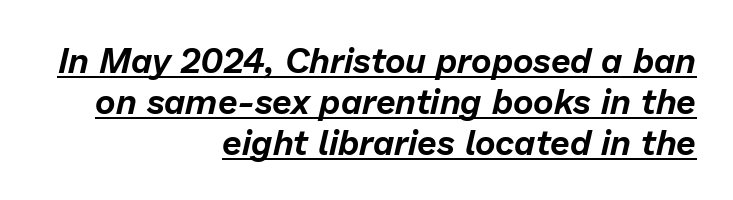
Would a proofreader flag this as italicized? Yes. No extra tracking has been applied to these lines. Reading down the block, your eye finds every line finishing at a fixed right position. Each letter keeps its own natural width here, so spacing adapts to shape. Check the space under the baseline: a stroke is drawn there.
